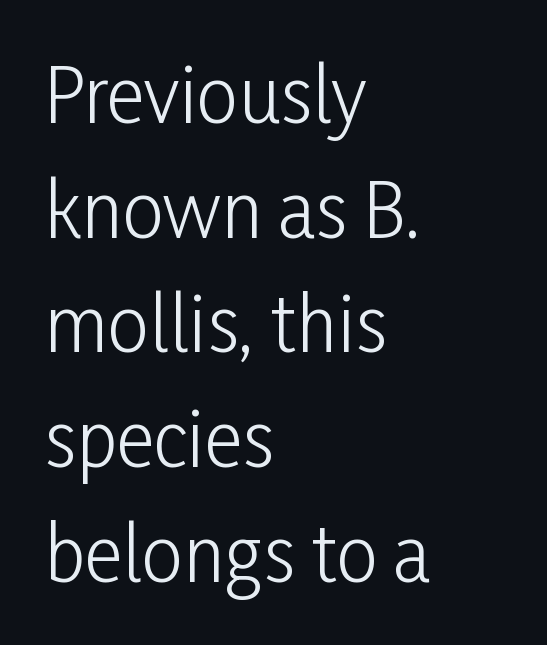
Plain, unruled lines of type. The font's upright variant was chosen for this text. Each word holds together tightly as a unit, with standard inter-letter gaps. Summary of weight: not heavy and not bold.
